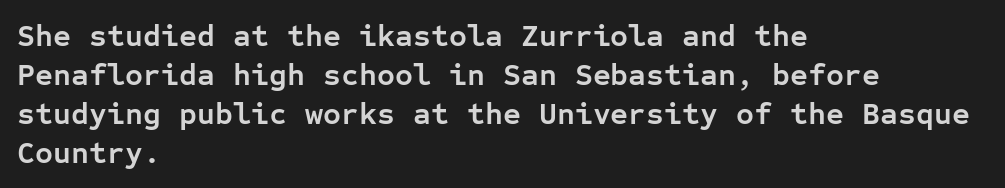
{"serif": "no", "italic": "no", "bold": "yes", "weight": "semibold", "width": "normal", "stroke_contrast": "low", "x_height": "medium", "monospaced": "yes", "underline": "no", "align": "left", "line_spacing": "normal", "line_spacing_ratio": 1.26, "letter_spacing": "normal", "letter_spacing_em": 0.0, "glyph_px": 31}
